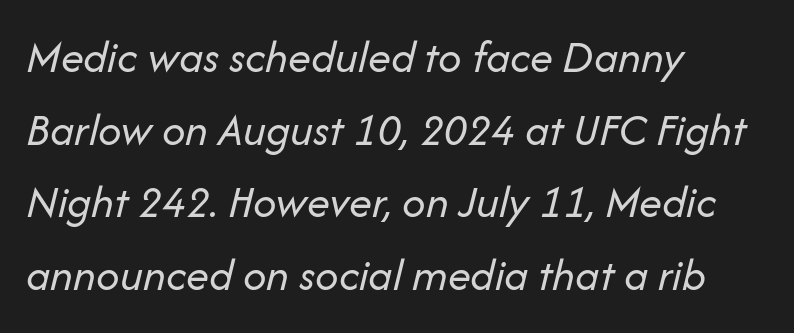
Characters are canted at an angle relative to the baseline's perpendicular. The typeface has the unassuming heft of standard copy or less. Quick note: underline off. The paragraph has a hard left edge and a soft right edge.
